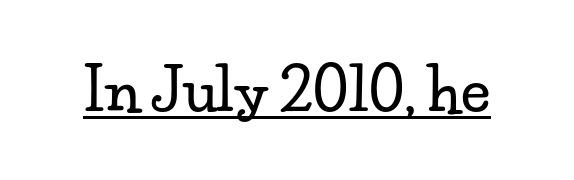
The image shows 58 px wide serif type, upright; set normal letter spacing, underlined; low stroke contrast and a small x-height.
